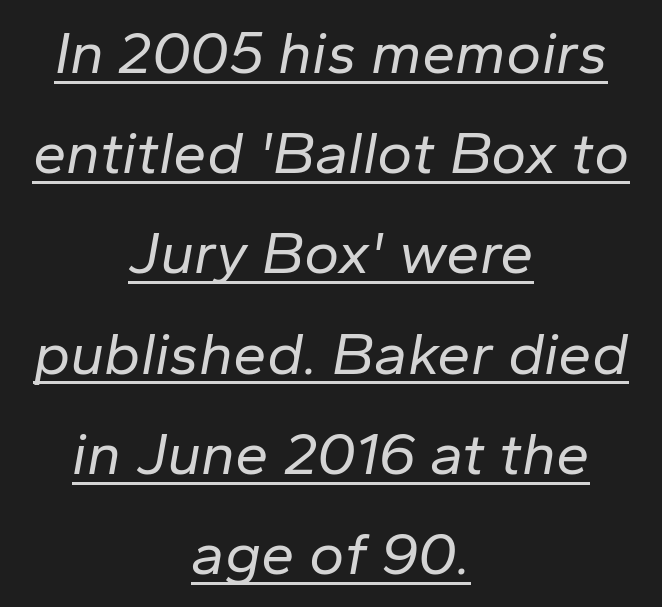
The image shows 60 px regular-weight type, italic (leaning right); set centered, normal line spacing (1.67x), normal letter spacing, underlined; low stroke contrast and a medium x-height.
